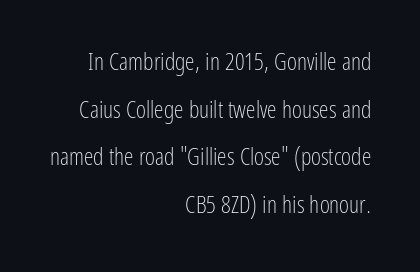
The image shows 24 px text type, upright; set right-aligned, loose line spacing (1.98x), normal letter spacing, not underlined.
